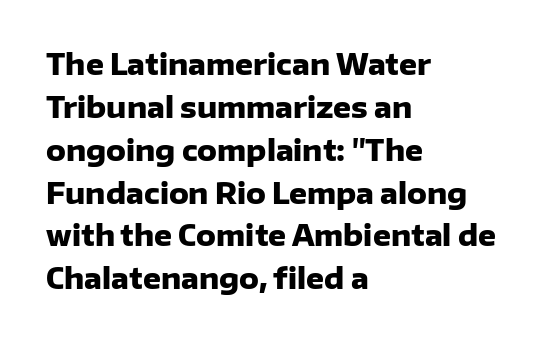
{"serif": "no", "italic": "no", "bold": "yes", "weight": "heavy", "width": "normal", "stroke_contrast": "low", "x_height": "medium", "monospaced": "no", "underline": "no", "align": "left", "line_spacing": "normal", "line_spacing_ratio": 1.53, "letter_spacing": "normal", "letter_spacing_em": 0.0, "glyph_px": 28}
